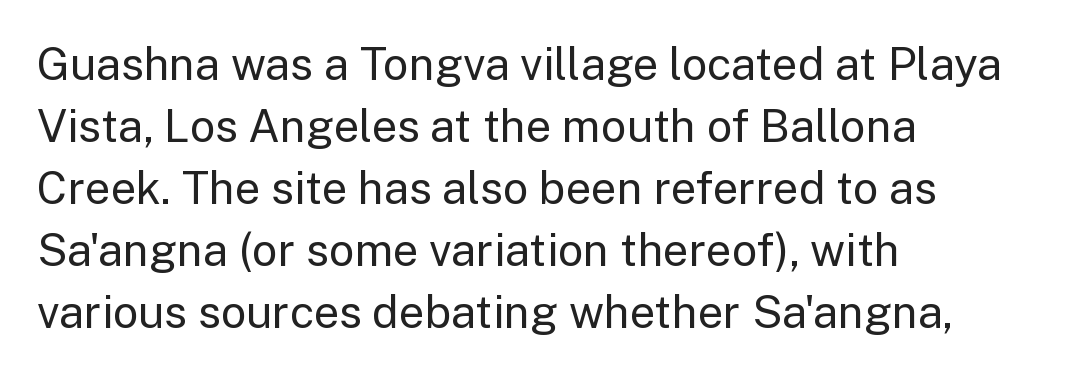
Here the designer chose a conventional face with non-uniform glyph widths. Vertical strokes here are truly vertical. Regular leading. Layout note: lines flush left. Stem width sits at or under what a default text font uses.
